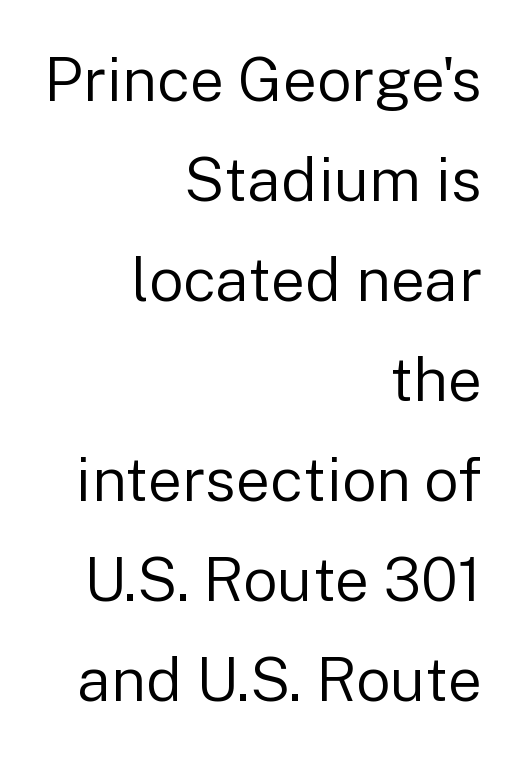
Q: Is the text bold? A: No.
Q: Is the text italic (slanted)? A: No, it is upright.
Q: Is the typeface a serif or a sans-serif typeface? A: Sans-serif.
Q: Is the text underlined? A: No.
Q: How is the paragraph aligned? A: Right-aligned.
Q: Is the spacing between letters normal or unusually wide? A: Normal.
Q: Is the spacing between lines tight, normal or loose? A: Normal.
Q: Width (condensed, normal, or wide)? A: Normal.
Q: Stroke contrast? A: Low.
Q: x-height? A: Medium.
Q: Monospaced? A: No.
